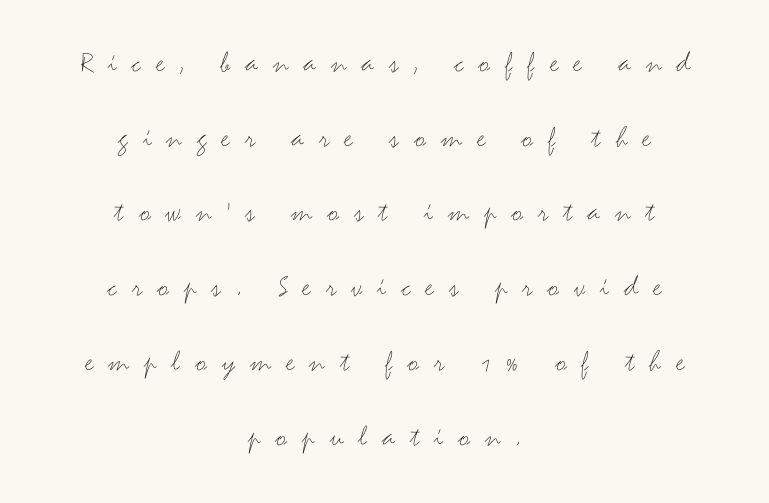
Here the designer chose a conventional face with non-uniform glyph widths. The specimen omits any rule beneath the text block's lines. Baseline-to-baseline distance is far greater than the letter height. The compositor balanced each line on the midline.
